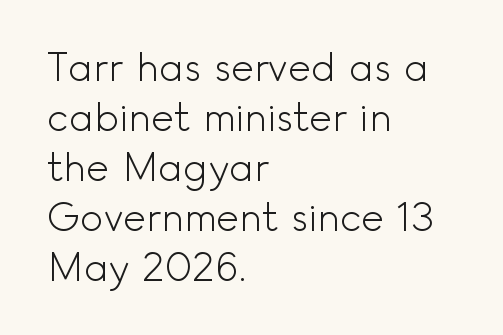
The image shows 39 px light sans-serif type, upright; set left-aligned, normal line spacing (1.28x), normal letter spacing, not underlined; a small x-height.
